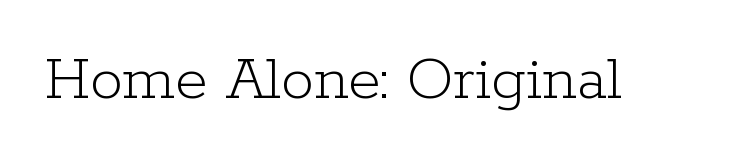
Q: Is the text bold? A: No.
Q: Is the text italic (slanted)? A: No, it is upright.
Q: Is the typeface a serif or a sans-serif typeface? A: Serif.
Q: Is the text underlined? A: No.
Q: Is the spacing between letters normal or unusually wide? A: Normal.
Q: Width (condensed, normal, or wide)? A: Normal.
Q: Stroke contrast? A: Low.
Q: x-height? A: Medium.
Q: Monospaced? A: No.
